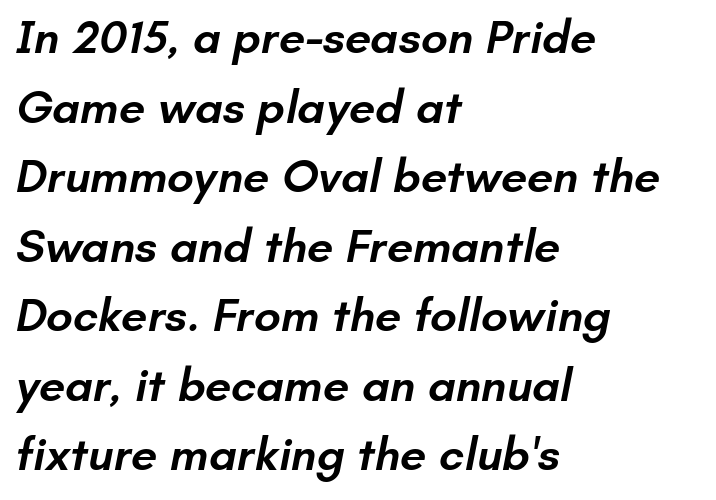
Each line starts at the same left margin while the right side varies. You could not count columns in this text — the font is proportionally spaced. You can tell from the bare stems that sans-serif type was used. How would I describe the line gaps? Plain and ordinary. The glyphs have the mass of a demibold cut, below bold. This sample uses plain, unmodified letter spacing.
